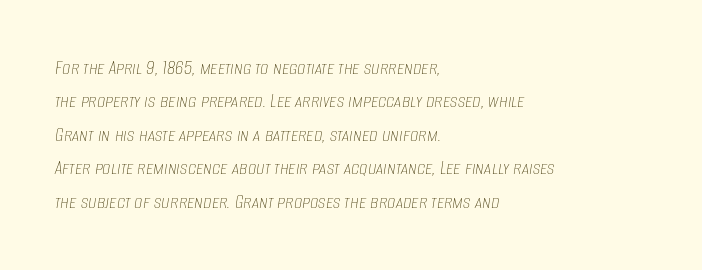
{"italic": "yes", "lean": "right", "slant_degrees": 8, "bold": "no", "underline": "no", "align": "left", "line_spacing": "normal", "line_spacing_ratio": 1.59, "letter_spacing": "normal", "letter_spacing_em": 0.0, "glyph_px": 21}
